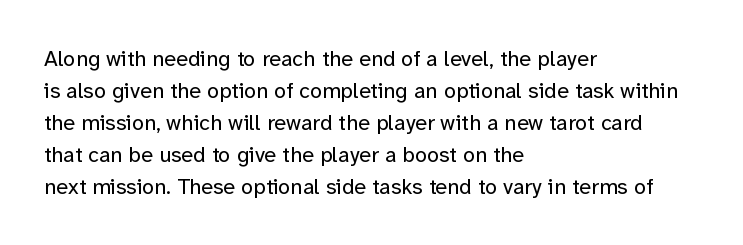
Q: Is the text bold? A: No.
Q: Is the text italic (slanted)? A: No, it is upright.
Q: Is the text underlined? A: No.
Q: How is the paragraph aligned? A: Left-aligned.
Q: Is the spacing between letters normal or unusually wide? A: Normal.
Q: Is the spacing between lines tight, normal or loose? A: Normal.
